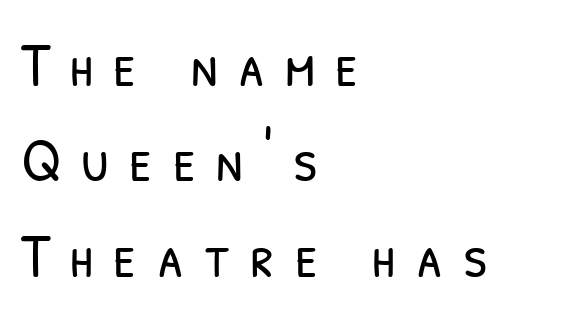
The image shows 62 px light, condensed sans-serif type; set left-aligned, normal line spacing (1.54x), unusually wide letter spacing (+0.32 em), not underlined; low stroke contrast and a medium x-height.
